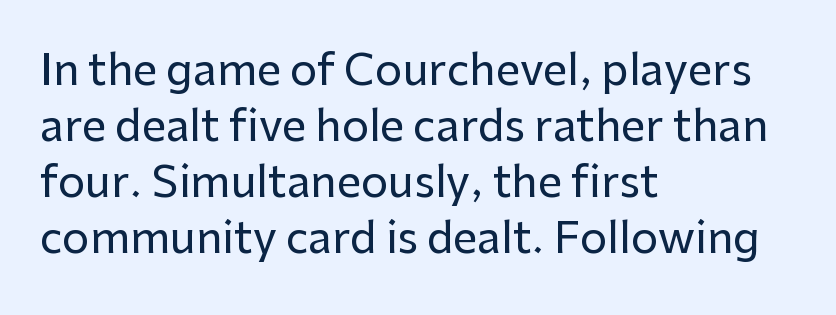
Q: Is the text italic (slanted)? A: No, it is upright.
Q: Is the typeface a serif or a sans-serif typeface? A: Sans-serif.
Q: Is the text underlined? A: No.
Q: How is the paragraph aligned? A: Left-aligned.
Q: Is the spacing between letters normal or unusually wide? A: Normal.
Q: Is the spacing between lines tight, normal or loose? A: Normal.
Q: Width (condensed, normal, or wide)? A: Normal.
Q: Stroke contrast? A: Low.
Q: x-height? A: Medium.
Q: Monospaced? A: No.
